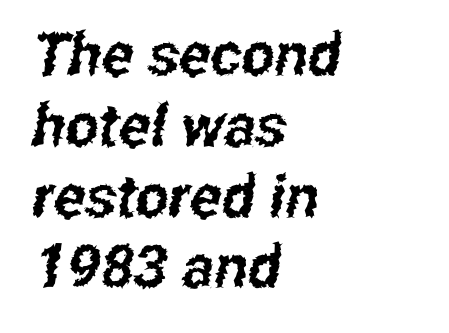
Leftover space on each line is placed entirely after the last word. Here the designer chose a conventional face with non-uniform glyph widths. The gap between lines stays unmarked. Typographically, this falls in the sans-serif category. How are the letters spaced? Ordinarily, with no added tracking.
